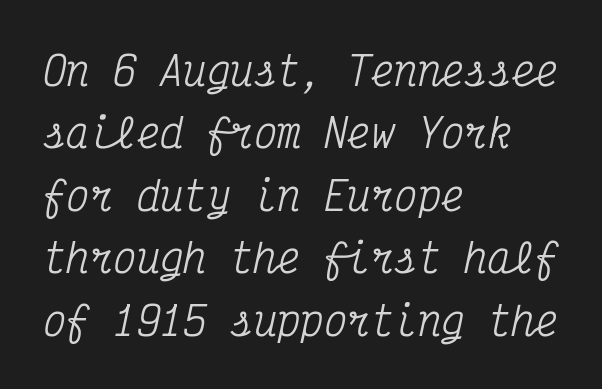
Q: Is the text italic (slanted)? A: Yes, it leans right by about 12 degrees.
Q: Is the typeface a serif or a sans-serif typeface? A: Serif.
Q: Is the text underlined? A: No.
Q: How is the paragraph aligned? A: Left-aligned.
Q: Is the spacing between letters normal or unusually wide? A: Normal.
Q: Is the spacing between lines tight, normal or loose? A: Normal.
Q: Width (condensed, normal, or wide)? A: Condensed.
Q: Stroke contrast? A: Medium.
Q: x-height? A: Medium.
Q: Monospaced? A: Yes.
